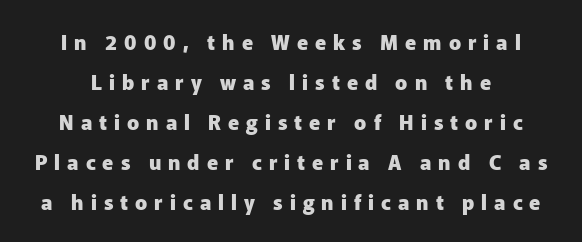
Q: Is the text bold? A: Yes.
Q: Is the text italic (slanted)? A: No, it is upright.
Q: Is the text underlined? A: No.
Q: Is the spacing between letters normal or unusually wide? A: Unusually wide.
Q: Is the spacing between lines tight, normal or loose? A: Loose.
